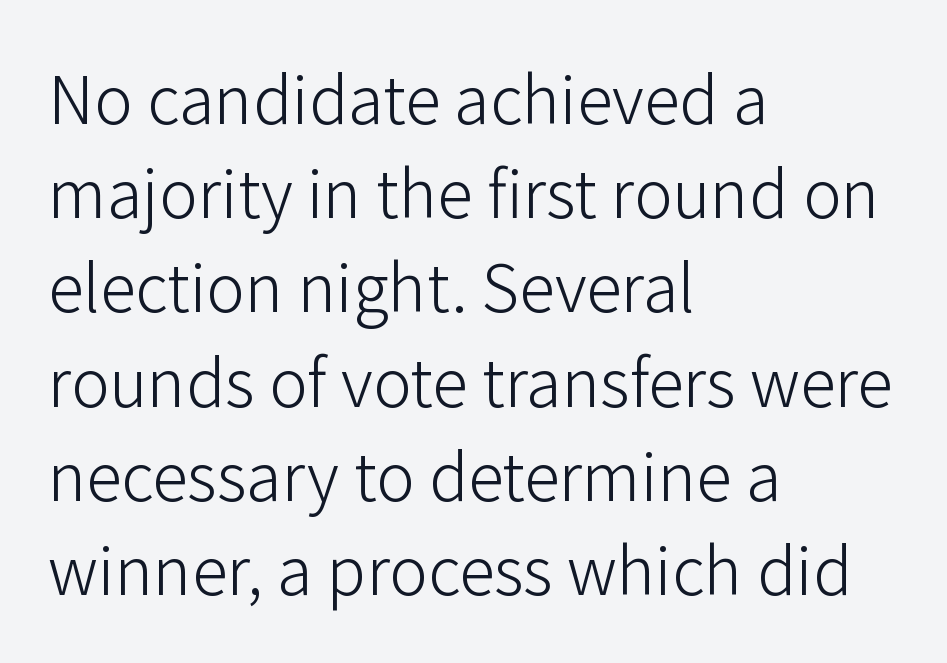
{"serif": "no", "italic": "no", "bold": "no", "weight": "light", "width": "normal", "stroke_contrast": "low", "x_height": "medium", "monospaced": "no", "underline": "no", "align": "left", "line_spacing": "normal", "line_spacing_ratio": 1.45, "letter_spacing": "normal", "letter_spacing_em": 0.0, "glyph_px": 65}
